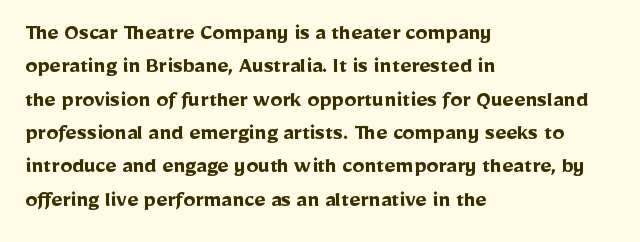
The image shows 24 px bold type, upright; set left-aligned, normal line spacing (1.39x), normal letter spacing, not underlined.
